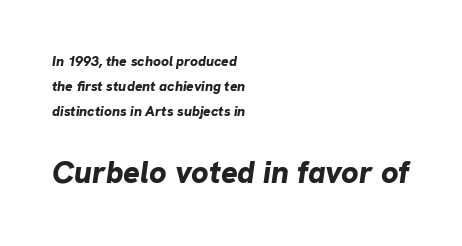
{"italic": "yes", "lean": "right", "slant_degrees": 8, "bold": "yes", "weight": "bold", "width": "normal", "stroke_contrast": "low", "x_height": "medium", "monospaced": "no", "underline": "no", "align": "left", "line_spacing_ratio": 1.8, "letter_spacing": "normal", "letter_spacing_em": 0.0, "larger_block": "second", "size_ratio": 2.21, "glyph_px": 31}
